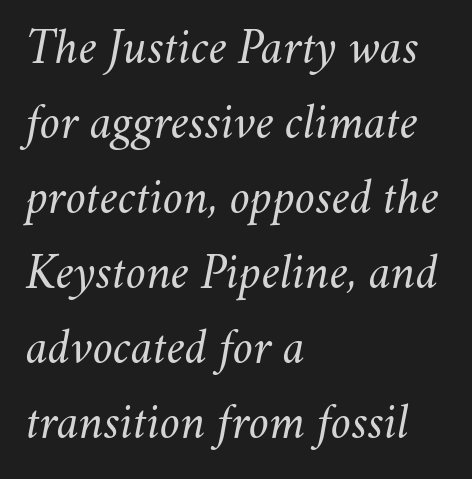
The image shows 51 px light type, italic (leaning right); set left-aligned, normal line spacing (1.47x), normal letter spacing, not underlined; medium stroke contrast and a small x-height.
